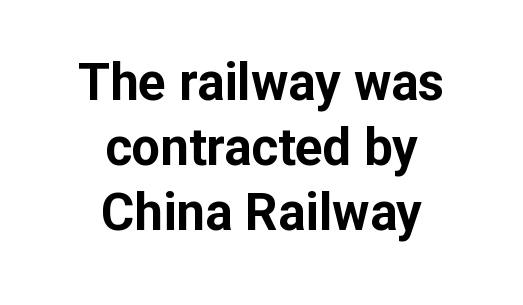
{"serif": "no", "italic": "no", "bold": "yes", "weight": "bold", "width": "normal", "stroke_contrast": "low", "x_height": "medium", "monospaced": "no", "underline": "no", "align": "center", "line_spacing": "normal", "line_spacing_ratio": 1.27, "letter_spacing": "normal", "letter_spacing_em": 0.0, "glyph_px": 51}
